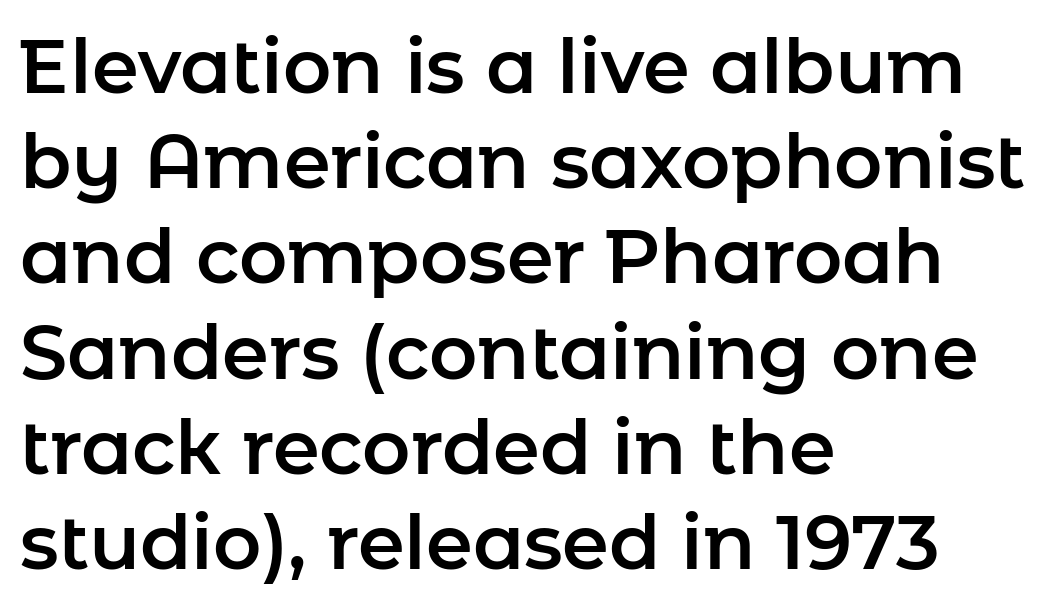
A normal amount of white space separates one row of letters from the next. The face used here is proportionally spaced, like ordinary book or web type. A roman cut, with each character standing at attention. Are there feet on the stems? There aren't — it's a sans.
